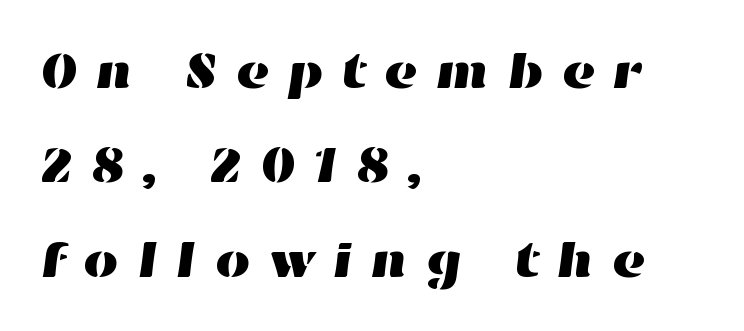
The image shows 51 px wide type; set left-aligned, line spacing 1.85x, unusually wide letter spacing (+0.33 em), not underlined; high stroke contrast and a medium x-height.
